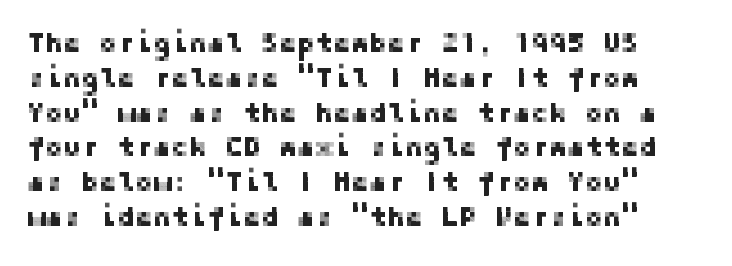
{"italic": "no", "underline": "no", "line_spacing": "normal", "line_spacing_ratio": 1.29, "letter_spacing": "normal", "letter_spacing_em": 0.0, "glyph_px": 27}
